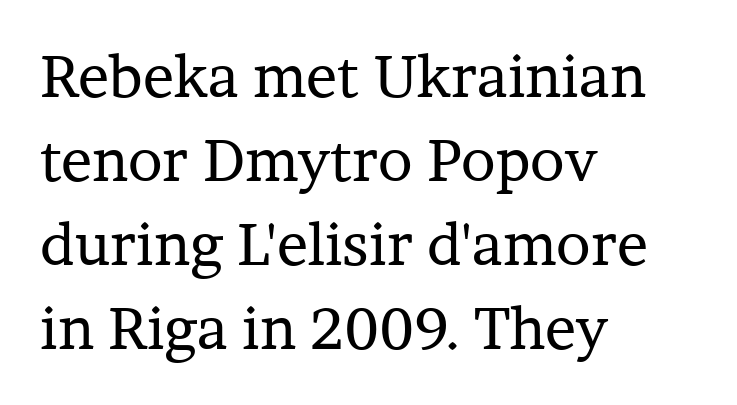
The image shows 58 px regular-weight serif type, upright; set left-aligned, normal line spacing (1.45x), normal letter spacing, not underlined; low stroke contrast and a medium x-height.
